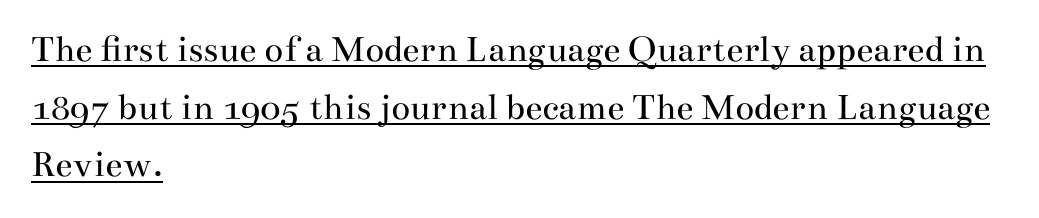
It's the straight-up-and-down kind of type. Tracking here is standard; glyphs follow each other at the usual distance. Notice how descenders clear the ascenders below comfortably — that's standard leading. Every word sits above its own underline.
